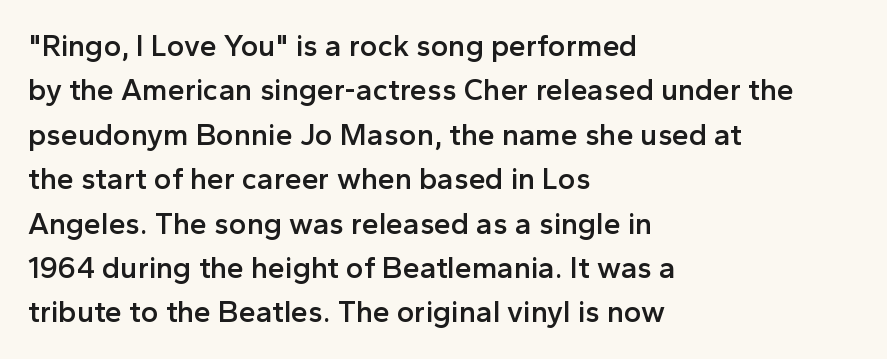
The image shows 30 px semibold sans-serif type, upright; set left-aligned, normal line spacing (1.48x), normal letter spacing, not underlined; a medium x-height.
